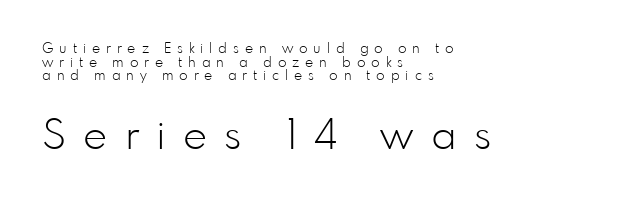
You can tell it's not italic because the verticals are truly vertical. Stroke terminals: plain, sans-serif. Vertical stems look standard width or narrower in stroke. The lines in this sample share a left origin and differ only in where they stop.
